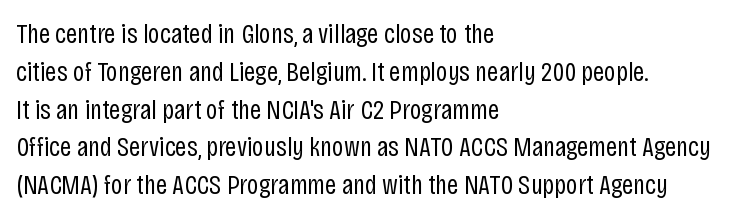
Q: Is the text bold? A: No.
Q: Is the text italic (slanted)? A: No, it is upright.
Q: Is the typeface a serif or a sans-serif typeface? A: Sans-serif.
Q: Is the text underlined? A: No.
Q: How is the paragraph aligned? A: Left-aligned.
Q: Is the spacing between letters normal or unusually wide? A: Normal.
Q: Is the spacing between lines tight, normal or loose? A: Normal.
Q: Width (condensed, normal, or wide)? A: Condensed.
Q: Stroke contrast? A: Low.
Q: x-height? A: Large.
Q: Monospaced? A: No.
